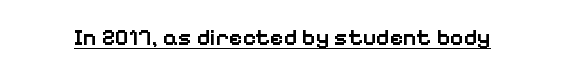
A typesetter would call this zero additional tracking. The rendered words wear a rule along their underside. Every character sits straight up, as roman type does. Typesetter's note: demi weight, one step under bold.
